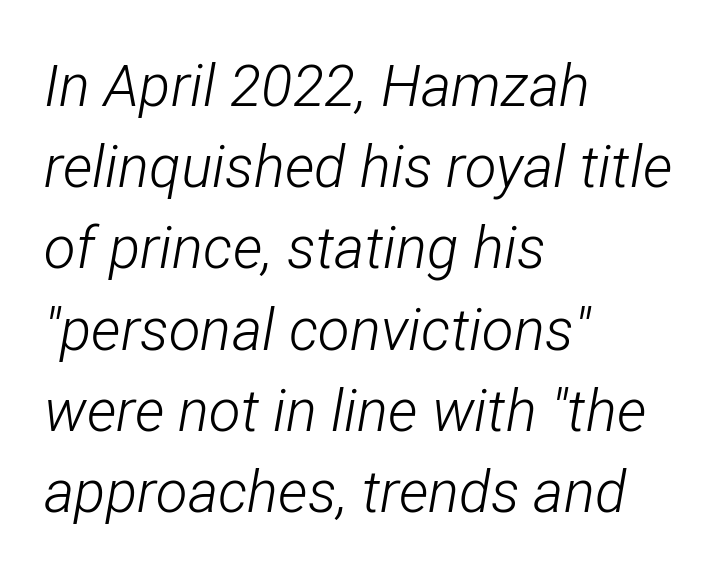
The image shows 58 px light, condensed type, italic (leaning right); set left-aligned, normal line spacing (1.4x), normal letter spacing, not underlined; low stroke contrast and a medium x-height.
